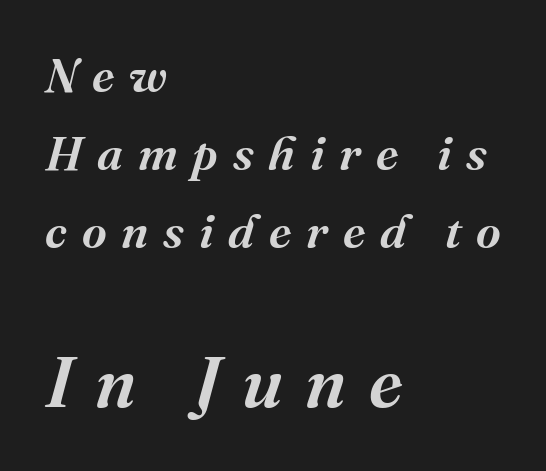
Q: Is the text italic (slanted)? A: Yes, it leans right by about 16 degrees.
Q: Is the typeface a serif or a sans-serif typeface? A: Serif.
Q: Is the text underlined? A: No.
Q: How is the paragraph aligned? A: Left-aligned.
Q: Is the spacing between letters normal or unusually wide? A: Unusually wide.
Q: Is the spacing between lines tight, normal or loose? A: Normal.
Q: Which block of text is set in a larger size, the first (top) or the second (bottom)? A: The second (bottom) one.
Q: Width (condensed, normal, or wide)? A: Normal.
Q: Stroke contrast? A: Medium.
Q: x-height? A: Medium.
Q: Monospaced? A: No.
